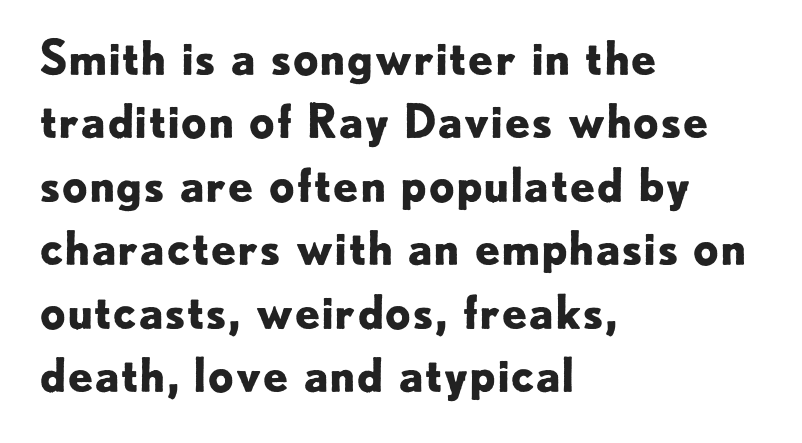
Q: Is the text bold? A: Yes.
Q: Is the text italic (slanted)? A: No, it is upright.
Q: Is the typeface a serif or a sans-serif typeface? A: Sans-serif.
Q: Is the text underlined? A: No.
Q: How is the paragraph aligned? A: Left-aligned.
Q: Is the spacing between letters normal or unusually wide? A: Normal.
Q: Is the spacing between lines tight, normal or loose? A: Normal.
Q: Width (condensed, normal, or wide)? A: Normal.
Q: Stroke contrast? A: Low.
Q: x-height? A: Small.
Q: Monospaced? A: No.
